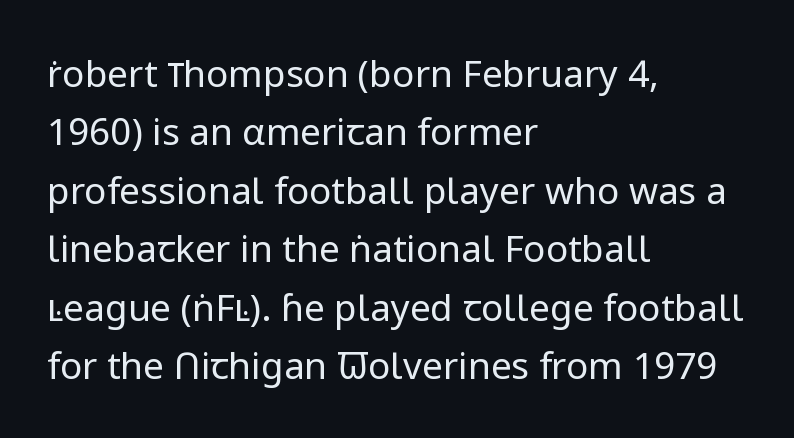
Q: Is the text bold? A: No.
Q: Is the text italic (slanted)? A: No, it is upright.
Q: Is the typeface a serif or a sans-serif typeface? A: Sans-serif.
Q: Is the text underlined? A: No.
Q: How is the paragraph aligned? A: Left-aligned.
Q: Is the spacing between letters normal or unusually wide? A: Normal.
Q: Is the spacing between lines tight, normal or loose? A: Normal.
Q: Width (condensed, normal, or wide)? A: Normal.
Q: Stroke contrast? A: Low.
Q: x-height? A: Medium.
Q: Monospaced? A: No.
